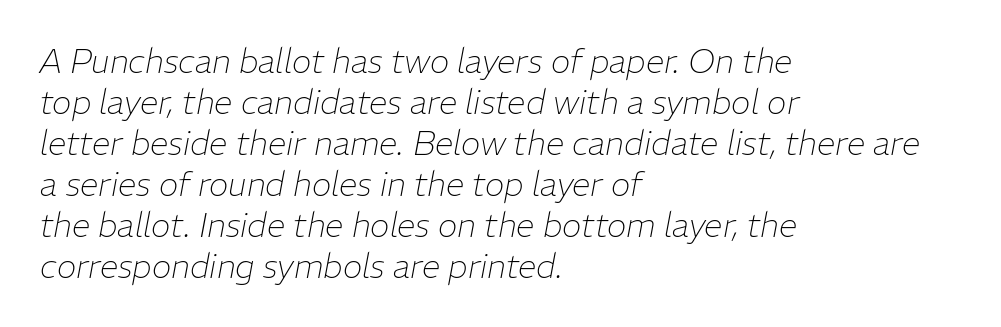
Italic: yes, the glyphs are oblique. The passage shown has conventional tracking throughout. The ragged edge is on the right, which tells us the setting is flush left. The face used here is proportionally spaced, like ordinary book or web type. Check under the words: just untouched page.
